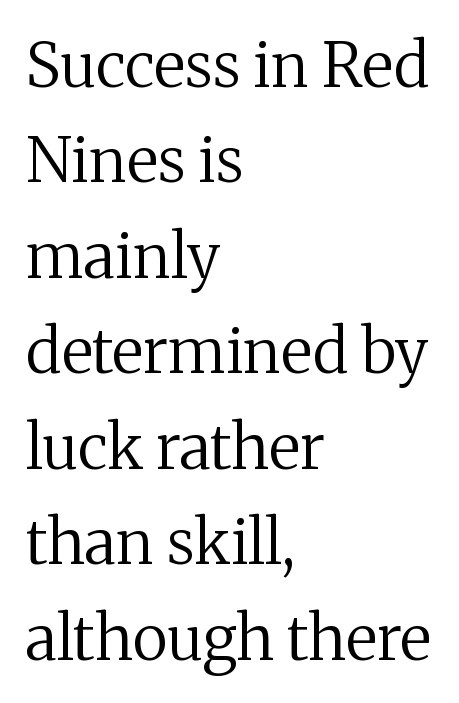
This is not heavy type; no bold has been used. A typesetter would call this proportional, since set widths differ per character. The space directly below the letters is spotless. Students, note that the glyphs here touch the page at normal intervals. Each letter's strokes conclude with small projecting serifs.
